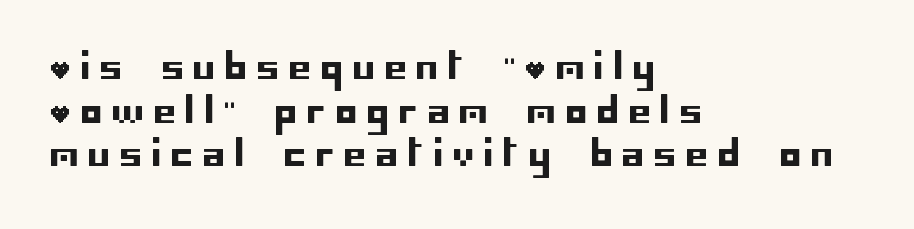
Q: Is the text italic (slanted)? A: No, it is upright.
Q: Is the typeface a serif or a sans-serif typeface? A: Sans-serif.
Q: Is the text underlined? A: No.
Q: How is the paragraph aligned? A: Left-aligned.
Q: Is the spacing between letters normal or unusually wide? A: Unusually wide.
Q: Is the spacing between lines tight, normal or loose? A: Normal.
Q: Width (condensed, normal, or wide)? A: Normal.
Q: Stroke contrast? A: Low.
Q: x-height? A: Large.
